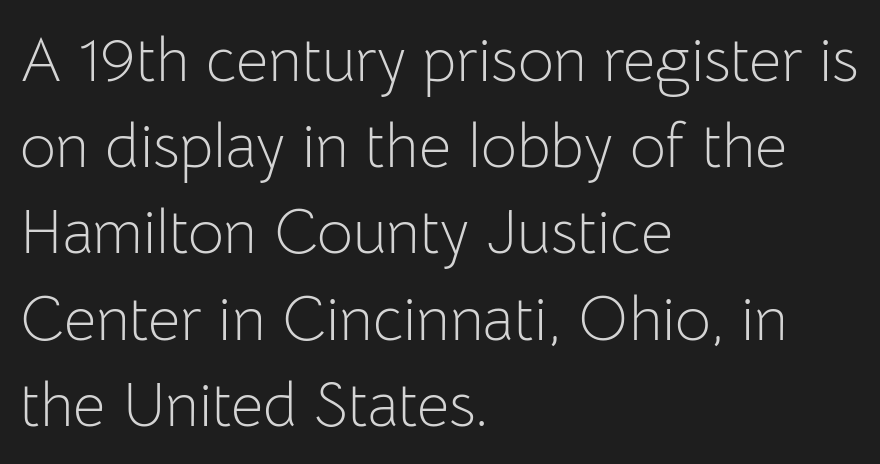
The letters look calm and open, with moderate or lighter stems. Type style note: lacks serifs. Any mark beneath the type? The region is blank. Tracking value appears to be zero — textbook default spacing.
